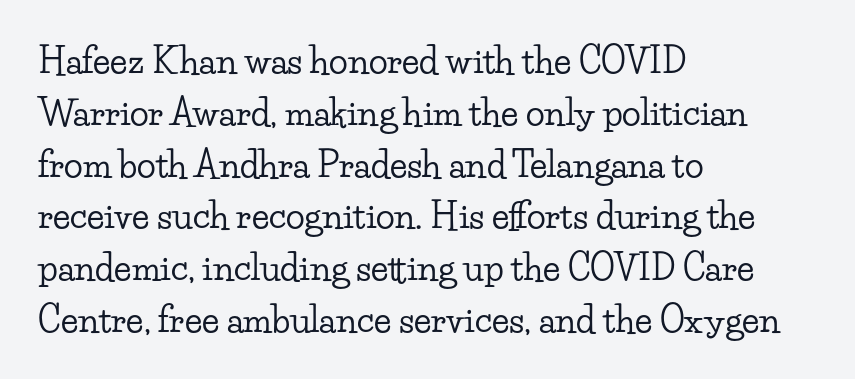
Q: Is the text italic (slanted)? A: No, it is upright.
Q: Is the typeface a serif or a sans-serif typeface? A: Serif.
Q: Is the text underlined? A: No.
Q: How is the paragraph aligned? A: Left-aligned.
Q: Is the spacing between letters normal or unusually wide? A: Normal.
Q: Is the spacing between lines tight, normal or loose? A: Normal.
Q: Width (condensed, normal, or wide)? A: Wide.
Q: Stroke contrast? A: Low.
Q: x-height? A: Small.
Q: Monospaced? A: No.
